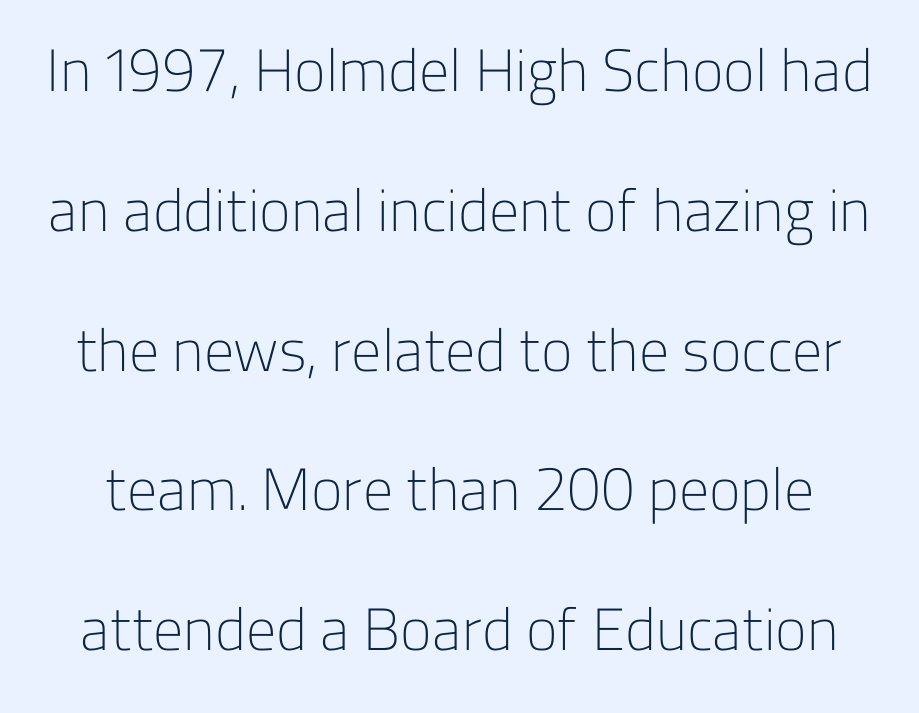
The image shows 60 px light sans-serif type, upright; set loose line spacing (2.33x), normal letter spacing, not underlined; low stroke contrast and a medium x-height.
